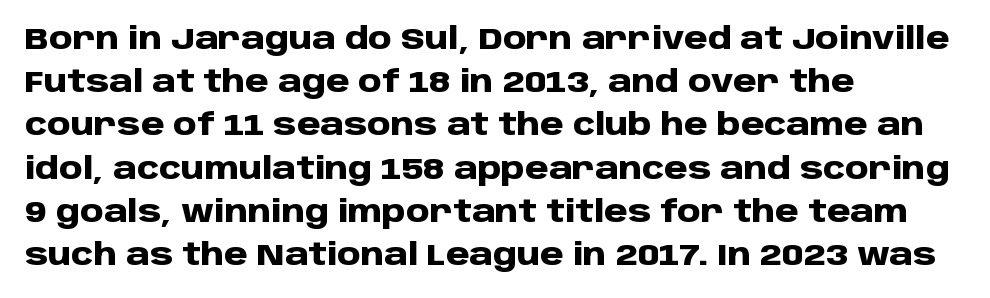
Q: Is the text bold? A: Yes.
Q: Is the text italic (slanted)? A: No, it is upright.
Q: Is the typeface a serif or a sans-serif typeface? A: Sans-serif.
Q: Is the text underlined? A: No.
Q: How is the paragraph aligned? A: Left-aligned.
Q: Is the spacing between letters normal or unusually wide? A: Normal.
Q: Is the spacing between lines tight, normal or loose? A: Normal.
Q: Width (condensed, normal, or wide)? A: Normal.
Q: Stroke contrast? A: Low.
Q: x-height? A: Large.
Q: Monospaced? A: No.
